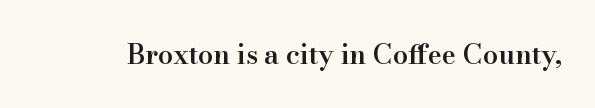
Honestly, the letter spacing is just normal — you wouldn't notice it. Only glyphs here, with clear space below each row. The typography opts for an upright posture over an oblique one. Set as a demibold, roughly 600 on the weight scale.
